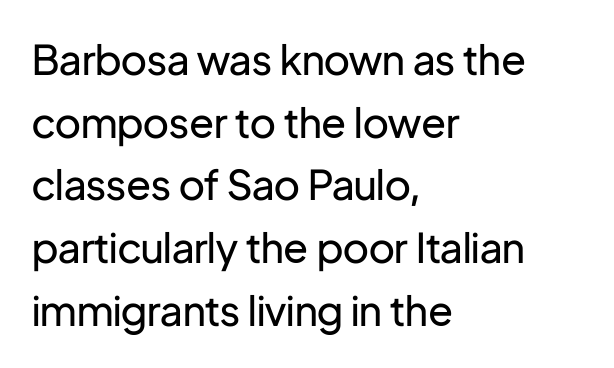
Check where the strokes stop: nothing finishes them off — pure sans. The font's upright variant was chosen for this text. The ragged edge is on the right, which tells us the setting is flush left. No letter is thick-stroked: the sample isn't bold.
